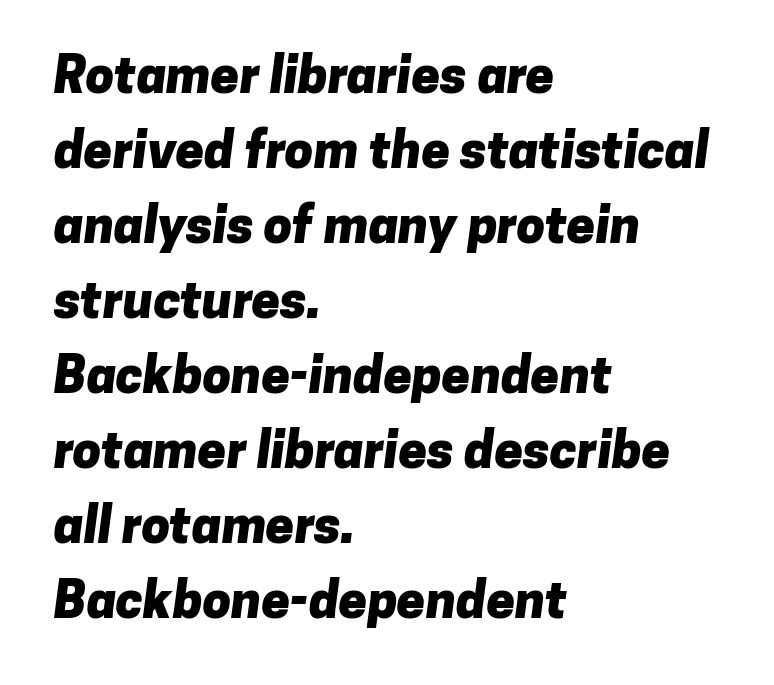
The image shows 51 px heavy sans-serif type; set left-aligned, normal line spacing (1.47x), normal letter spacing, not underlined; low stroke contrast and a medium x-height.
